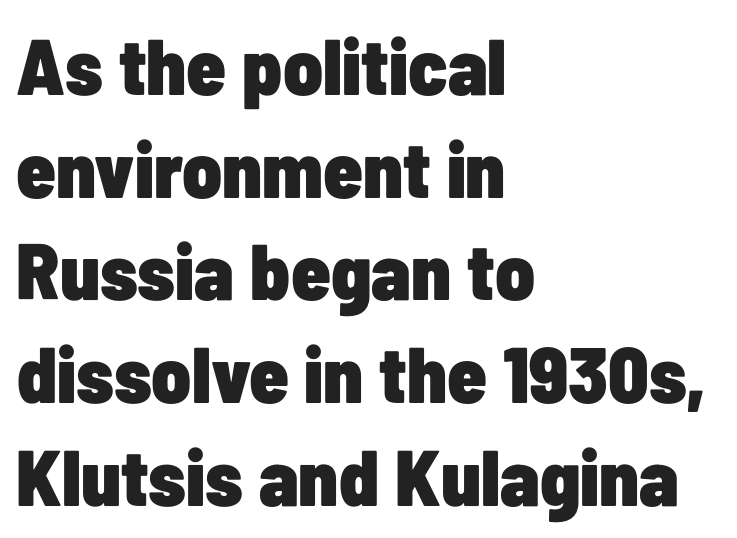
The image shows 79 px heavy, condensed sans-serif type, upright; set left-aligned, normal line spacing (1.3x), normal letter spacing, not underlined; low stroke contrast and a medium x-height.
